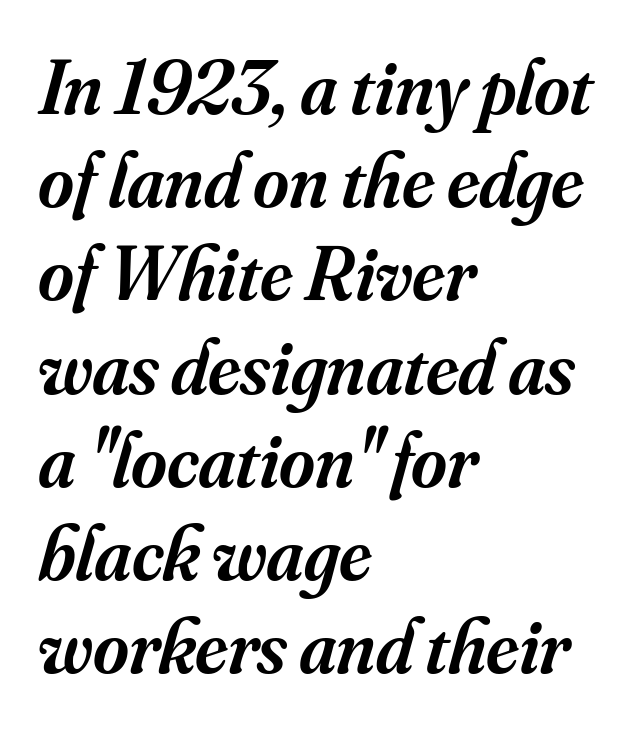
The compositor pushed each line to the left boundary. The gap between lines stays unmarked. You can tell from the footed stems that serif type was used. An italicized treatment has been applied to the whole sample. Notice the strokes are somewhat thickened but not fully heavy: this is a semibold. A typesetter would call this proportional, since set widths differ per character.
